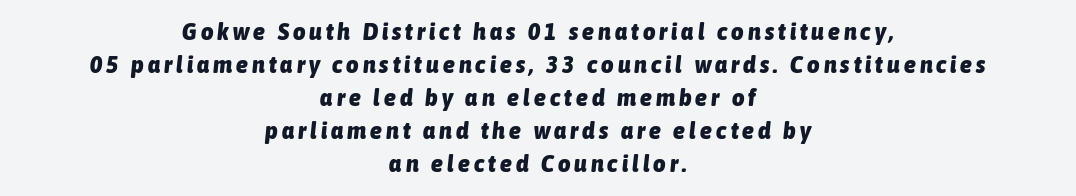
The image shows 24 px bold type, italic (leaning right); set centered, normal line spacing (1.38x), not underlined.
